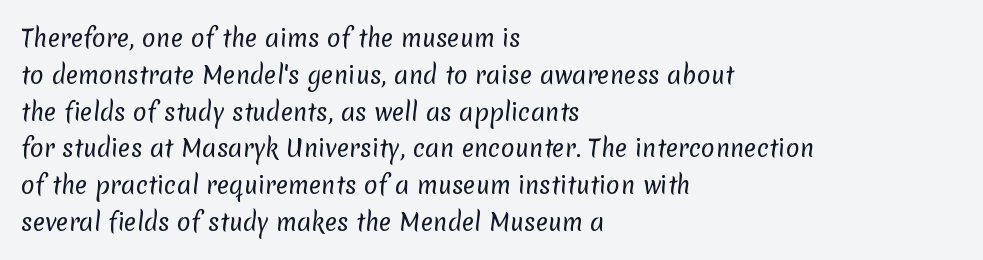
Q: Is the text bold? A: No.
Q: Is the text underlined? A: No.
Q: How is the paragraph aligned? A: Left-aligned.
Q: Is the spacing between letters normal or unusually wide? A: Normal.
Q: Is the spacing between lines tight, normal or loose? A: Normal.
